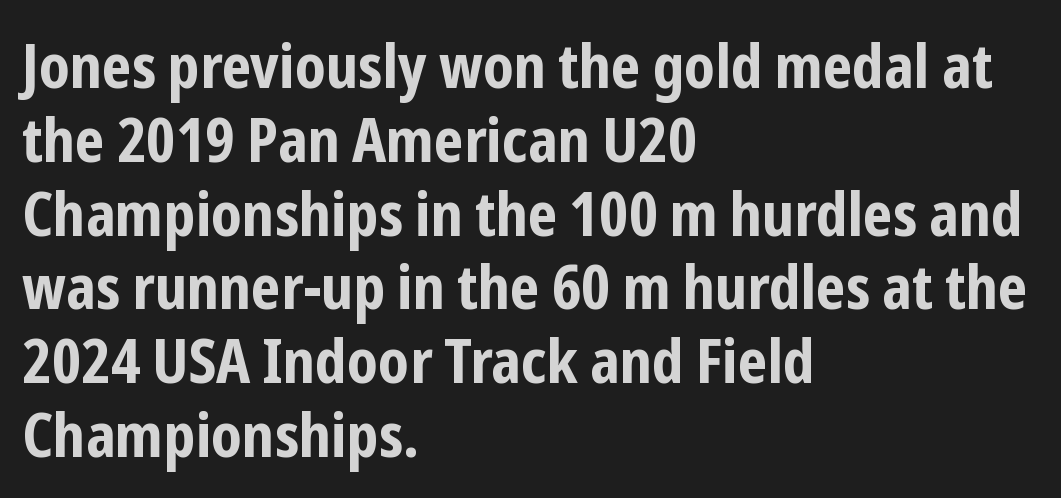
Is the letter spacing exaggerated? No — it looks like the ordinary default. Proportional: the letters do not fall into vertical columns. Alignment: flush left. The type family on display is of the sans-serif kind. Look at the stroke-to-counter ratio: heavy, a bold.
